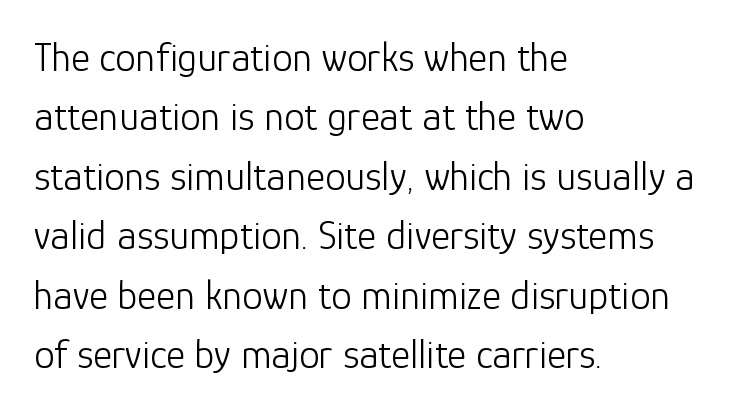
{"serif": "no", "italic": "no", "bold": "no", "weight": "light", "width": "normal", "stroke_contrast": "low", "x_height": "medium", "monospaced": "no", "underline": "no", "align": "left", "line_spacing": "normal", "line_spacing_ratio": 1.45, "letter_spacing": "normal", "letter_spacing_em": 0.0, "glyph_px": 41}
